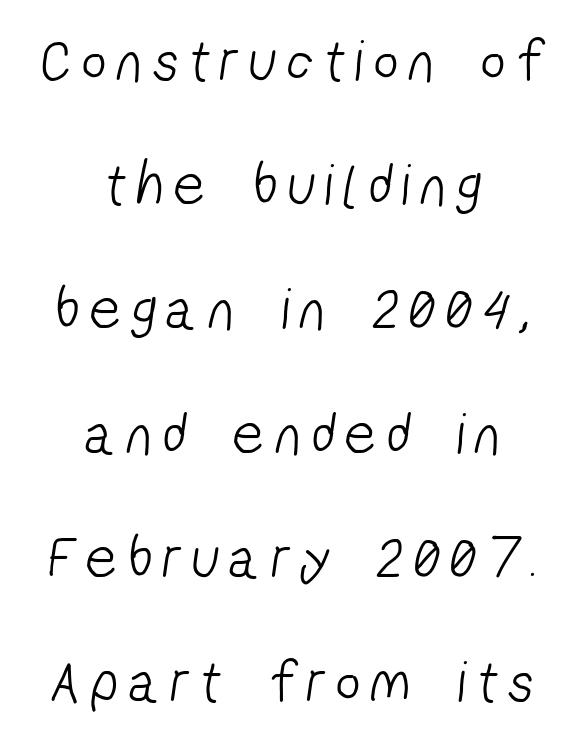
Q: Is the text bold? A: No.
Q: Is the typeface a serif or a sans-serif typeface? A: Sans-serif.
Q: Is the text underlined? A: No.
Q: How is the paragraph aligned? A: Centered.
Q: Is the spacing between lines tight, normal or loose? A: Loose.
Q: Width (condensed, normal, or wide)? A: Condensed.
Q: Stroke contrast? A: Low.
Q: x-height? A: Medium.
Q: Monospaced? A: No.
